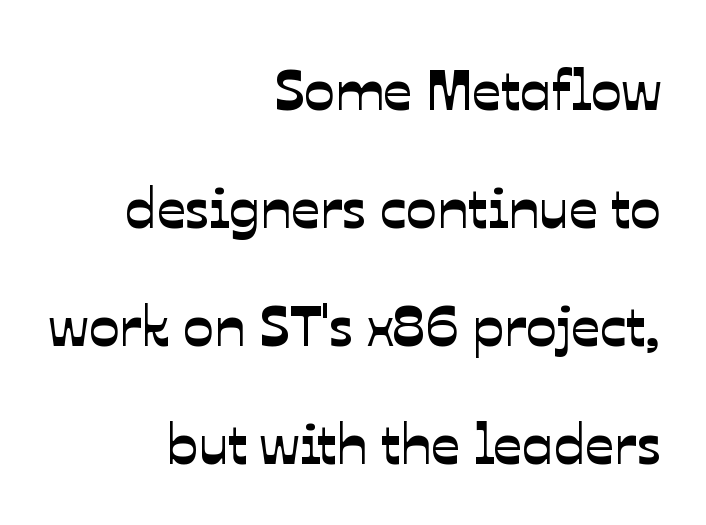
{"serif": "no", "width": "normal", "stroke_contrast": "low", "x_height": "medium", "monospaced": "no", "underline": "no", "align": "right", "line_spacing": "loose", "line_spacing_ratio": 2.07, "letter_spacing": "normal", "letter_spacing_em": 0.0, "glyph_px": 57}
